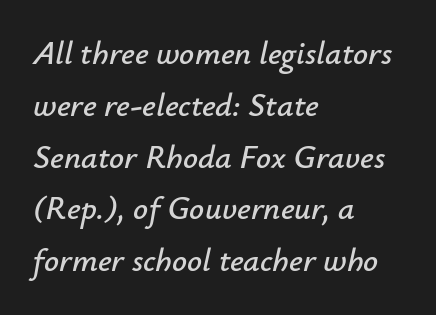
The image shows 33 px text type, italic (leaning right); set left-aligned, normal line spacing (1.57x), normal letter spacing, not underlined; low stroke contrast and a small x-height.
